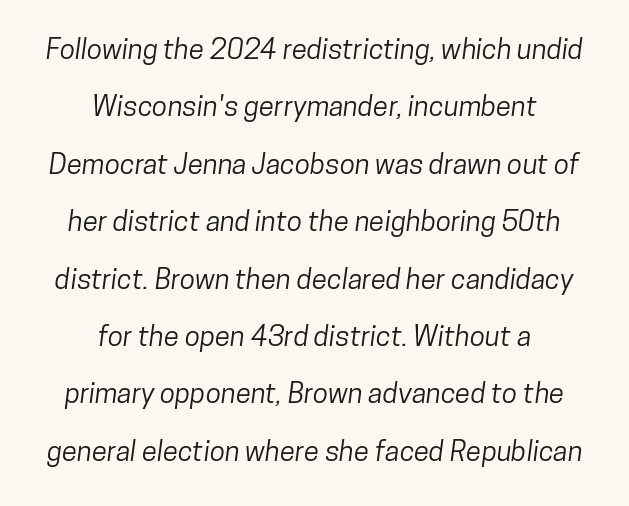
Q: Is the typeface a serif or a sans-serif typeface? A: Sans-serif.
Q: Is the text underlined? A: No.
Q: How is the paragraph aligned? A: Centered.
Q: Is the spacing between letters normal or unusually wide? A: Normal.
Q: Is the spacing between lines tight, normal or loose? A: Loose.
Q: Width (condensed, normal, or wide)? A: Condensed.
Q: Stroke contrast? A: Low.
Q: x-height? A: Medium.
Q: Monospaced? A: No.
